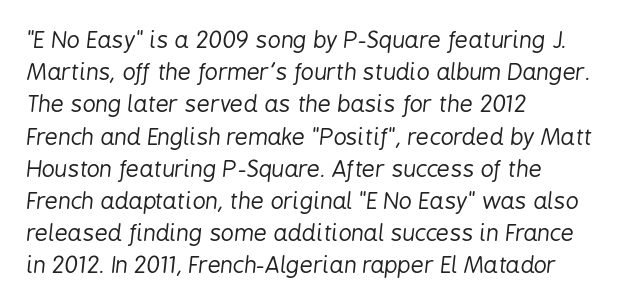
{"italic": "yes", "lean": "right", "slant_degrees": 6, "bold": "no", "underline": "no", "align": "left", "line_spacing": "normal", "line_spacing_ratio": 1.4, "letter_spacing": "normal", "letter_spacing_em": 0.0, "glyph_px": 23}
